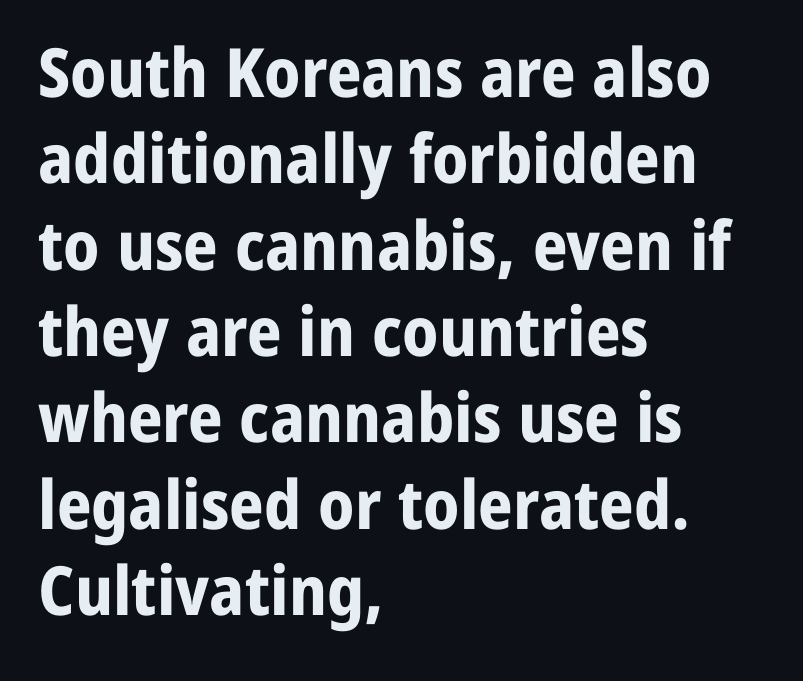
Q: Is the text bold? A: Yes.
Q: Is the text italic (slanted)? A: No, it is upright.
Q: Is the typeface a serif or a sans-serif typeface? A: Sans-serif.
Q: Is the text underlined? A: No.
Q: How is the paragraph aligned? A: Left-aligned.
Q: Is the spacing between letters normal or unusually wide? A: Normal.
Q: Is the spacing between lines tight, normal or loose? A: Normal.
Q: Width (condensed, normal, or wide)? A: Normal.
Q: Stroke contrast? A: Low.
Q: x-height? A: Medium.
Q: Monospaced? A: No.
